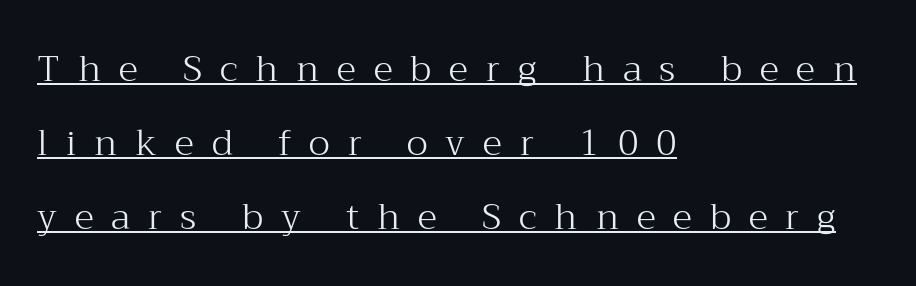
{"serif": "yes", "italic": "no", "bold": "no", "weight": "light", "width": "normal", "stroke_contrast": "medium", "x_height": "medium", "monospaced": "no", "underline": "yes", "align": "left", "line_spacing": "loose", "line_spacing_ratio": 2.05, "letter_spacing": "wide", "letter_spacing_em": 0.5, "glyph_px": 36}
